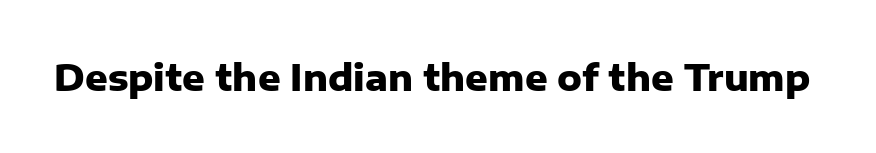
The image shows 35 px heavy sans-serif type, upright; set normal letter spacing, not underlined; low stroke contrast and a medium x-height.
